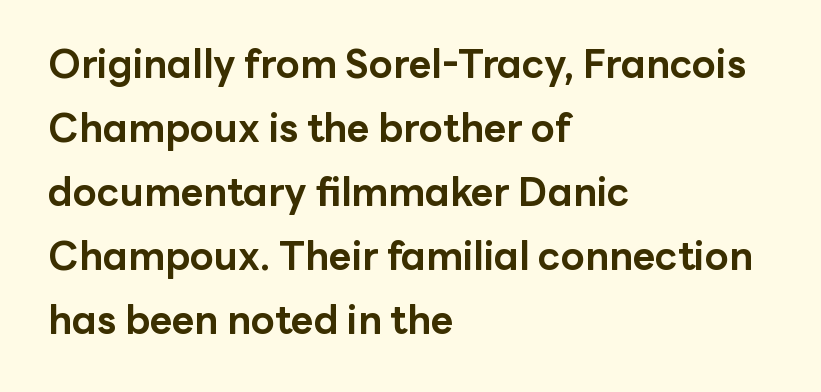
The image shows 39 px bold sans-serif type, upright; set left-aligned, normal line spacing (1.64x), normal letter spacing, not underlined; low stroke contrast and a medium x-height.
